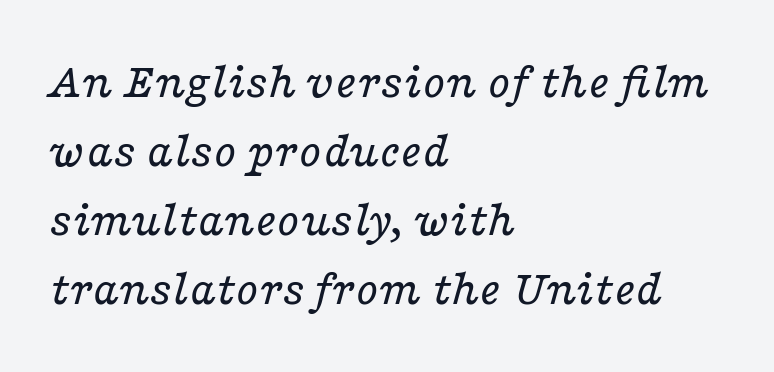
Weight: regular or lighter. This is oblique type, the kind used for emphasis or titles. Honestly, the row spacing looks completely unremarkable. Regarding serifs, this sample has them. Decoration check: the copy has no underline.
